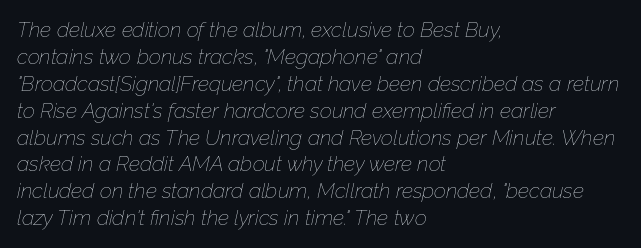
The image shows 21 px text type, italic (leaning right); set left-aligned, normal line spacing (1.28x), normal letter spacing, not underlined.
